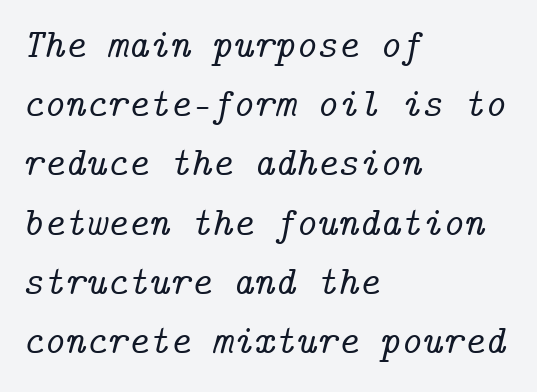
Clear beneath every line of the passage. Looking at the ascenders, they clearly lean. The glyphs in this specimen are seriffed. Does the leading feel generous? No, just average. The paragraph has a hard left edge and a soft right edge.
